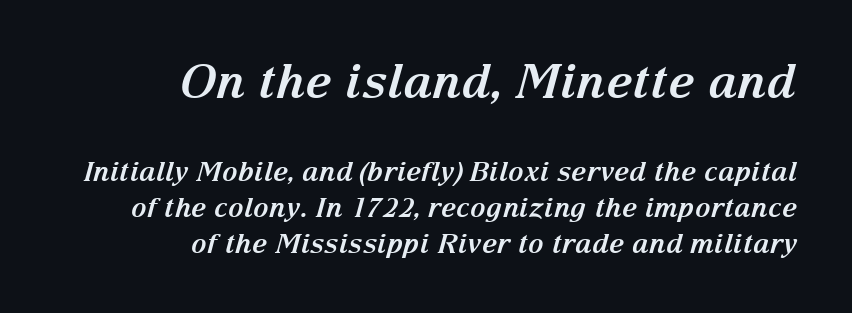
Q: Is the text bold? A: Yes.
Q: Is the text italic (slanted)? A: Yes, it leans right by about 15 degrees.
Q: Is the typeface a serif or a sans-serif typeface? A: Serif.
Q: Is the text underlined? A: No.
Q: How is the paragraph aligned? A: Right-aligned.
Q: Is the spacing between letters normal or unusually wide? A: Normal.
Q: Is the spacing between lines tight, normal or loose? A: Normal.
Q: Which block of text is set in a larger size, the first (top) or the second (bottom)? A: The first (top) one.
Q: Width (condensed, normal, or wide)? A: Normal.
Q: Stroke contrast? A: Medium.
Q: x-height? A: Medium.
Q: Monospaced? A: No.
